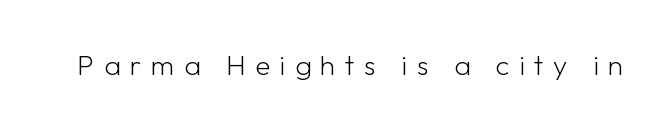
Q: Is the text bold? A: No.
Q: Is the text italic (slanted)? A: No, it is upright.
Q: Is the typeface a serif or a sans-serif typeface? A: Sans-serif.
Q: Is the text underlined? A: No.
Q: Is the spacing between letters normal or unusually wide? A: Unusually wide.
Q: Width (condensed, normal, or wide)? A: Normal.
Q: Stroke contrast? A: Low.
Q: x-height? A: Medium.
Q: Monospaced? A: No.
